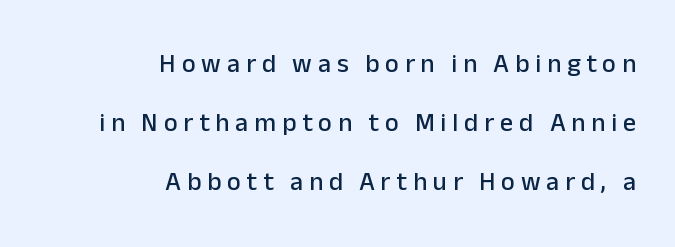
{"italic": "no", "underline": "no", "align": "right", "line_spacing": "loose", "line_spacing_ratio": 2.27, "letter_spacing": "wide", "letter_spacing_em": 0.23, "glyph_px": 26}
